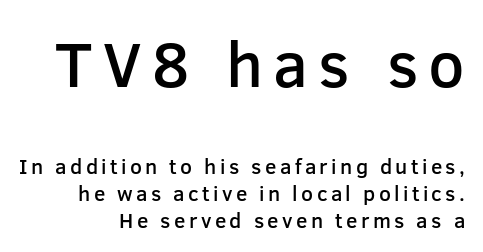
The initial chunk of copy outweighs the following chunk in type size. Normally led — the rows are evenly, conventionally spaced. Proportional: the letters do not fall into vertical columns. Only glyphs here, with clear space below each row.
